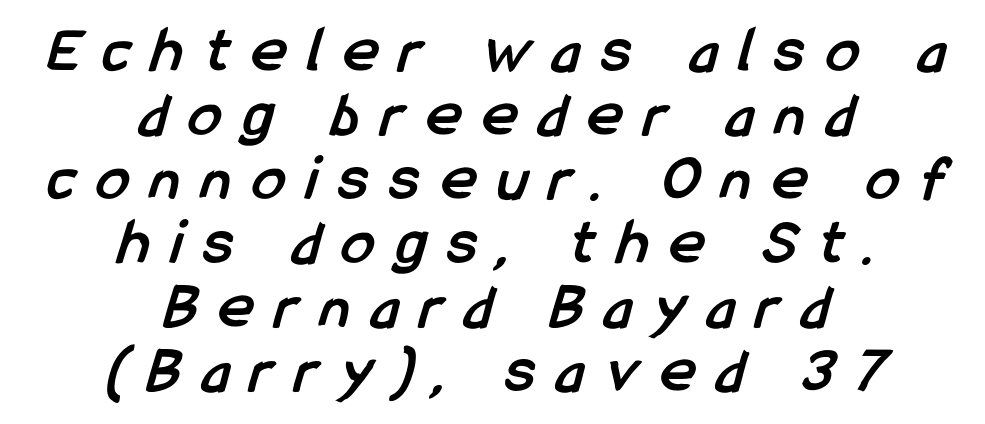
Q: Is the text bold? A: Yes.
Q: Is the typeface a serif or a sans-serif typeface? A: Sans-serif.
Q: Is the text underlined? A: No.
Q: How is the paragraph aligned? A: Centered.
Q: Is the spacing between letters normal or unusually wide? A: Unusually wide.
Q: Is the spacing between lines tight, normal or loose? A: Tight.
Q: Width (condensed, normal, or wide)? A: Condensed.
Q: Stroke contrast? A: Low.
Q: x-height? A: Medium.
Q: Monospaced? A: No.
